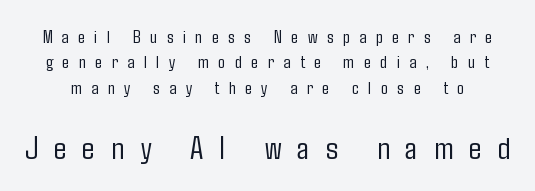
Think of a printed novel: that variable character pitch is what you see here. To sum up the face: it is a sans, with no serifs. Rule under the text: the space is simply empty. Characters remain perfectly vertical along every line. Successive baselines arrive at the customary interval. Someone cranked the tracking dial way up on this one.
